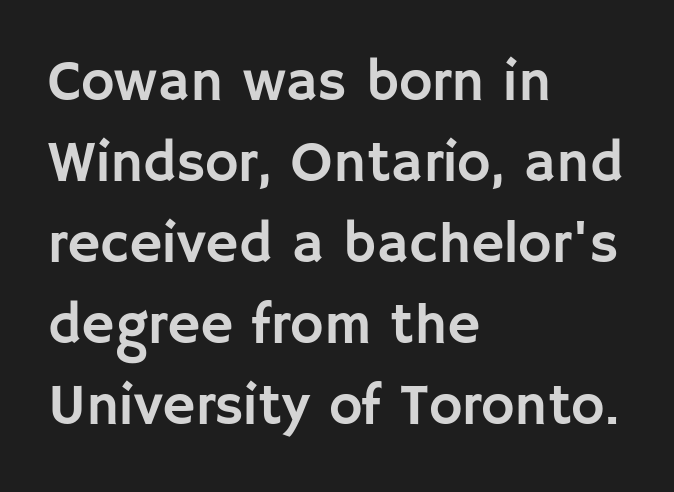
Unlike italic type, these characters show no tilt at all. The rendering uses a moderate line-height, typical for paragraphs. How are the letters spaced? Ordinarily, with no added tracking. Compared with a centered layout, this one pins lines to the left instead. The strip under each line holds only bare page.
